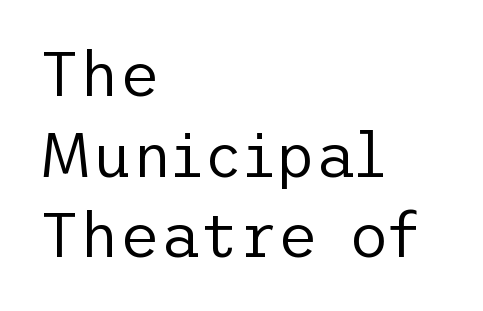
{"serif": "no", "italic": "no", "bold": "no", "weight": "regular", "width": "normal", "stroke_contrast": "low", "x_height": "medium", "underline": "no", "align": "left", "line_spacing": "normal", "line_spacing_ratio": 1.3, "letter_spacing": "normal", "letter_spacing_em": 0.0, "glyph_px": 62}
